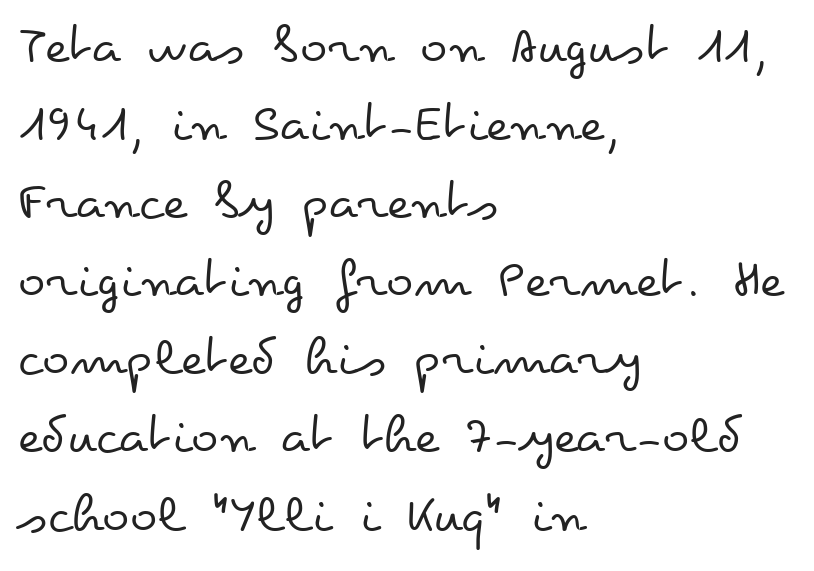
The image shows 57 px regular-weight, wide type, upright; set left-aligned, normal line spacing (1.37x), normal letter spacing, not underlined; low stroke contrast and a small x-height.
